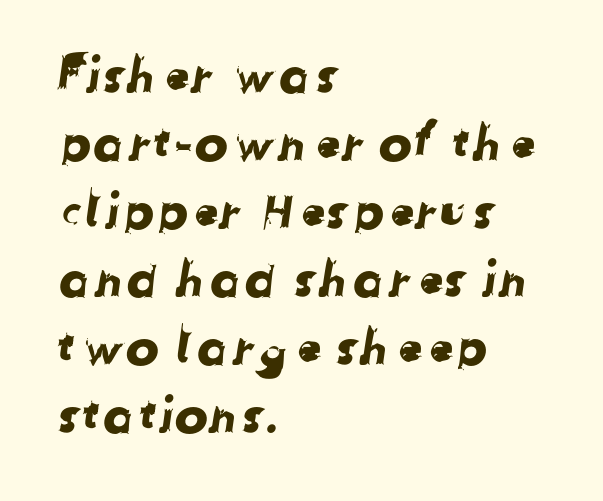
Horizontal alignment here is leftward, the default for most running prose. A typesetter would label this face a sans. Nobody touched the tracking dial on this one. You could not count columns in this text — the font is proportionally spaced.
